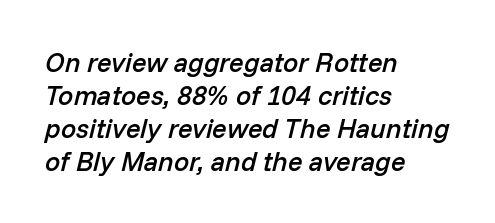
Q: Is the text bold? A: Semi-bold.
Q: Is the text italic (slanted)? A: Yes, it leans right by about 14 degrees.
Q: Is the text underlined? A: No.
Q: How is the paragraph aligned? A: Left-aligned.
Q: Is the spacing between letters normal or unusually wide? A: Normal.
